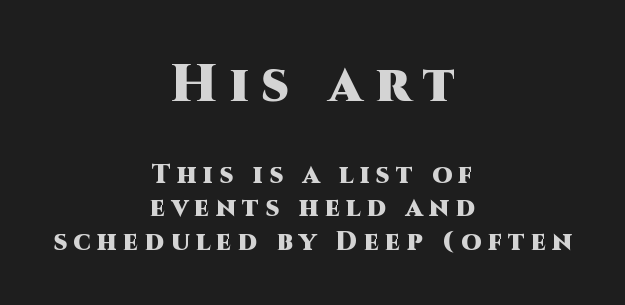
{"serif": "no", "italic": "no", "bold": "yes", "weight": "heavy", "width": "normal", "stroke_contrast": "high", "x_height": "large", "monospaced": "no", "underline": "no", "align": "center", "line_spacing": "normal", "line_spacing_ratio": 1.28, "letter_spacing": "wide", "letter_spacing_em": 0.25, "larger_block": "first", "size_ratio": 2.0, "glyph_px": 52}
